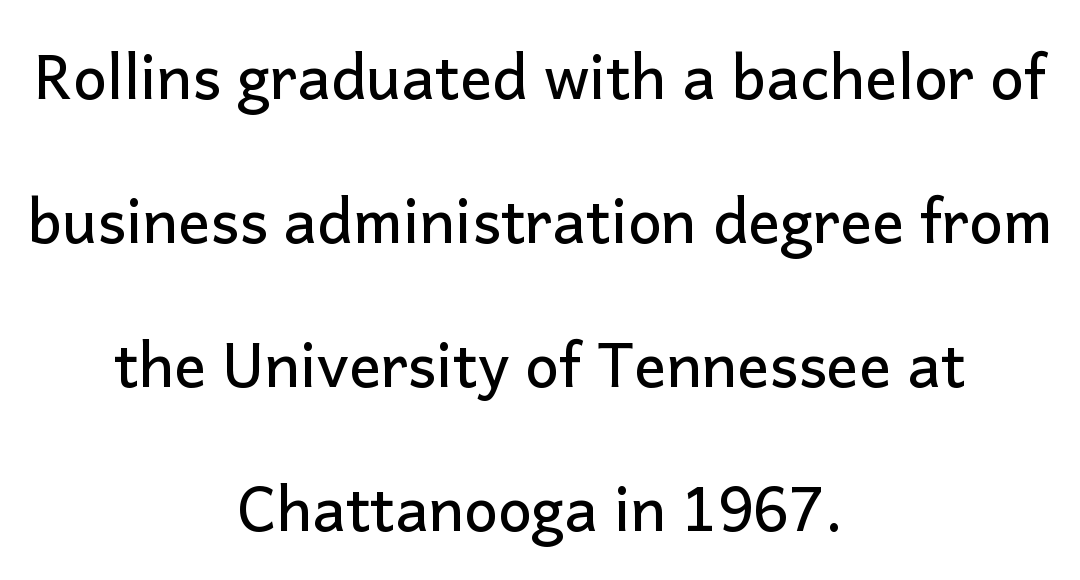
{"serif": "no", "italic": "no", "width": "normal", "stroke_contrast": "low", "x_height": "medium", "monospaced": "no", "underline": "no", "align": "center", "line_spacing": "loose", "line_spacing_ratio": 2.4, "letter_spacing": "normal", "letter_spacing_em": 0.0, "glyph_px": 60}
